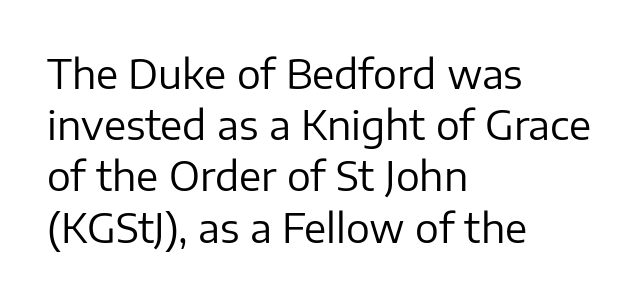
Q: Is the text bold? A: No.
Q: Is the text italic (slanted)? A: No, it is upright.
Q: Is the typeface a serif or a sans-serif typeface? A: Sans-serif.
Q: Is the text underlined? A: No.
Q: How is the paragraph aligned? A: Left-aligned.
Q: Is the spacing between letters normal or unusually wide? A: Normal.
Q: Is the spacing between lines tight, normal or loose? A: Normal.
Q: Width (condensed, normal, or wide)? A: Normal.
Q: Stroke contrast? A: Low.
Q: x-height? A: Medium.
Q: Monospaced? A: No.
